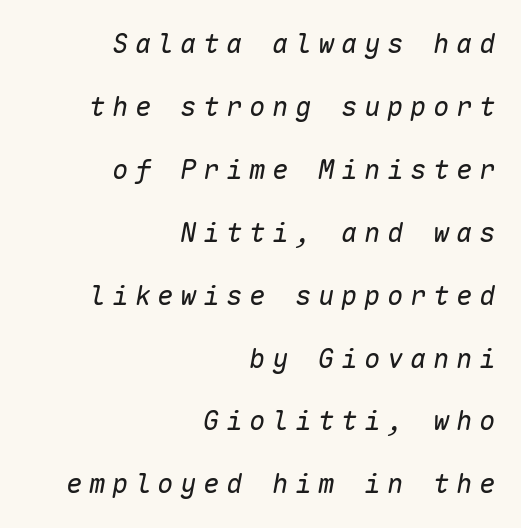
Unbolded letterforms with no extra heft. If you measured baseline to baseline, you'd find a long distance. Italic? Definitely — the glyphs are oblique. The strip under each line holds only bare page. Visually the block forms a straight wall on the right and a jagged coastline on the left. Does extra space separate the letters? Yes, quite a lot of it.
